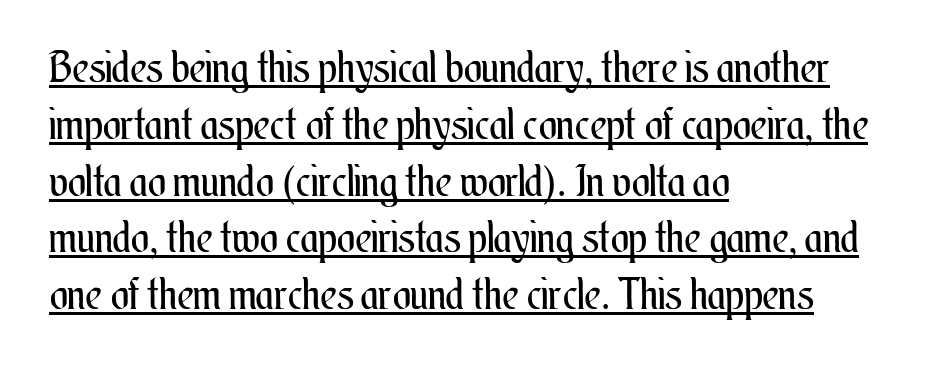
Horizontal alignment here is leftward, the default for most running prose. In designer terms, the underline attribute is active on this setting. Reading down the column, the eye jumps a familiar distance to each next line. Short note: letters normally spaced. Looks like regular typesetting: each glyph gets only the width it needs. Posture: straight, roman, zero tilt.
